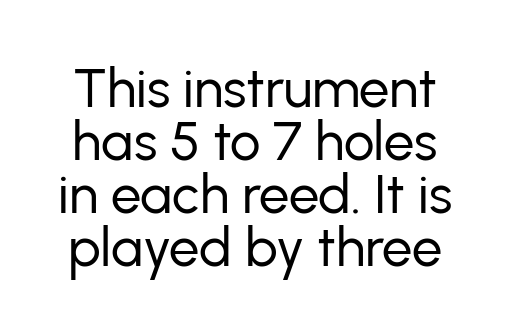
The image shows 54 px regular-weight sans-serif type, upright; set tight line spacing (0.98x), normal letter spacing, not underlined; low stroke contrast and a medium x-height.
